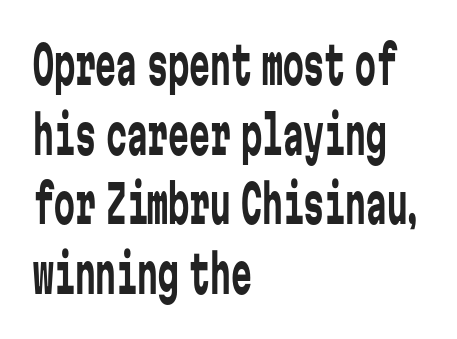
Counters stay open thanks to moderate or lighter strokes. Every stem runs plumb, perpendicular to the baseline. Looks like terminal output: every glyph gets an equal slot. Is the block centered? No — it sits flush against the left margin. Regular leading. Serifs: no, the terminals of the letterforms are clean.
